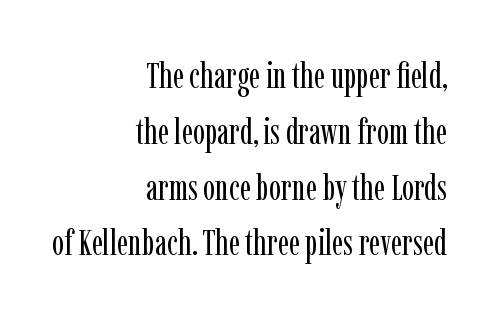
{"serif": "yes", "italic": "no", "bold": "no", "weight": "regular", "width": "condensed", "stroke_contrast": "low", "x_height": "medium", "monospaced": "no", "underline": "no", "align": "right", "line_spacing": "normal", "line_spacing_ratio": 1.55, "letter_spacing": "normal", "letter_spacing_em": 0.0, "glyph_px": 36}
